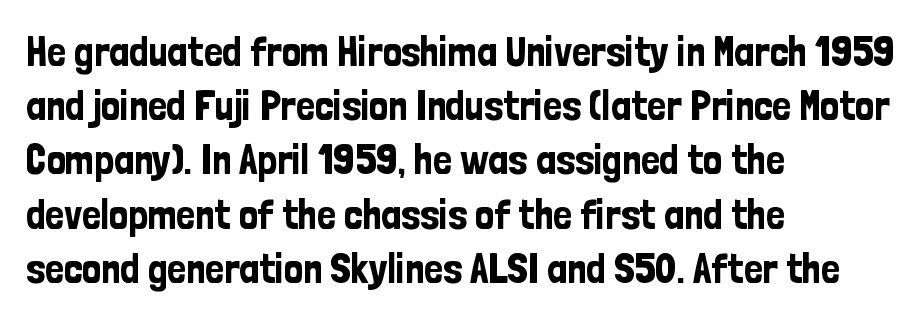
Reading down the column, the eye jumps a familiar distance to each next line. The strip under each line holds only bare page. Look at the tracking — it's just the regular setting, nothing added. All the whitespace from short lines collects on the right.
